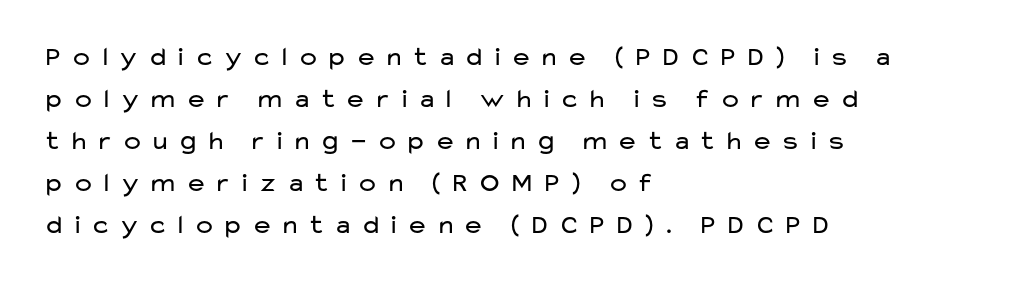
{"italic": "no", "bold": "no", "underline": "no", "align": "left", "line_spacing": "normal", "line_spacing_ratio": 1.56, "letter_spacing": "wide", "letter_spacing_em": 0.27, "glyph_px": 27}
